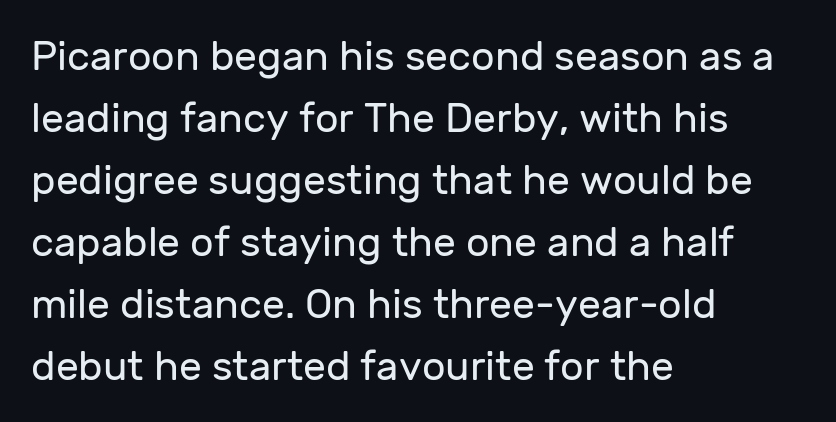
Q: Is the text bold? A: No.
Q: Is the text italic (slanted)? A: No, it is upright.
Q: Is the typeface a serif or a sans-serif typeface? A: Sans-serif.
Q: Is the text underlined? A: No.
Q: How is the paragraph aligned? A: Left-aligned.
Q: Is the spacing between letters normal or unusually wide? A: Normal.
Q: Is the spacing between lines tight, normal or loose? A: Normal.
Q: Width (condensed, normal, or wide)? A: Normal.
Q: Stroke contrast? A: Low.
Q: x-height? A: Medium.
Q: Monospaced? A: No.
